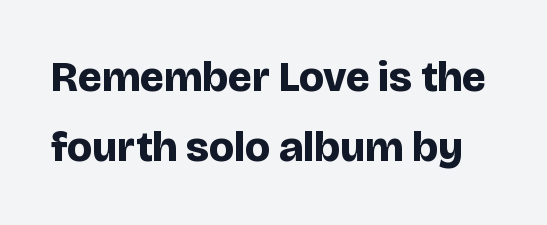
Interline gaps are of average width in this sample. This sample has the flowing, uneven cadence of proportional lettering. The line texture is even and compact thanks to regular tracking. Examine the stroke ends and you'll find no serifs.
